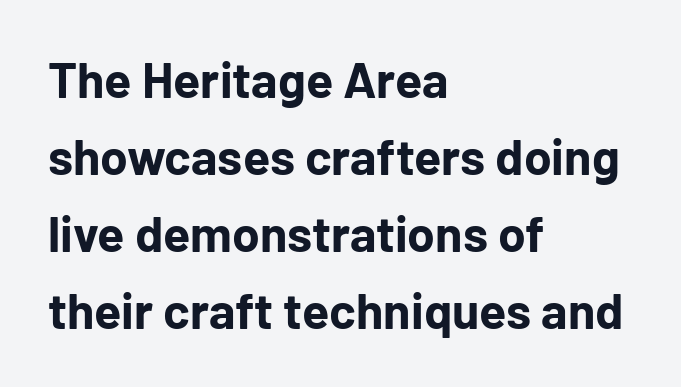
These lines keep a tight, regular rhythm from letter to letter. The characters display no serif detailing; their extremities are plain. Horizontal alignment here is leftward, the default for most running prose. This sample keeps an unexceptional amount of space between lines. The passage shown is emphatically bold.
